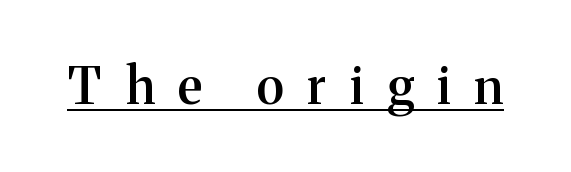
Q: Is the text bold? A: Semi-bold.
Q: Is the text italic (slanted)? A: No, it is upright.
Q: Is the typeface a serif or a sans-serif typeface? A: Serif.
Q: Is the text underlined? A: Yes.
Q: Is the spacing between letters normal or unusually wide? A: Unusually wide.
Q: Width (condensed, normal, or wide)? A: Normal.
Q: Stroke contrast? A: Medium.
Q: x-height? A: Medium.
Q: Monospaced? A: No.
